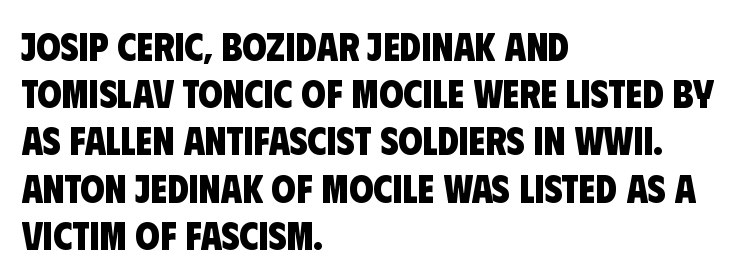
Q: Is the text bold? A: Yes.
Q: Is the typeface a serif or a sans-serif typeface? A: Sans-serif.
Q: Is the text underlined? A: No.
Q: How is the paragraph aligned? A: Left-aligned.
Q: Is the spacing between letters normal or unusually wide? A: Normal.
Q: Width (condensed, normal, or wide)? A: Condensed.
Q: Stroke contrast? A: Low.
Q: x-height? A: Large.
Q: Monospaced? A: No.
